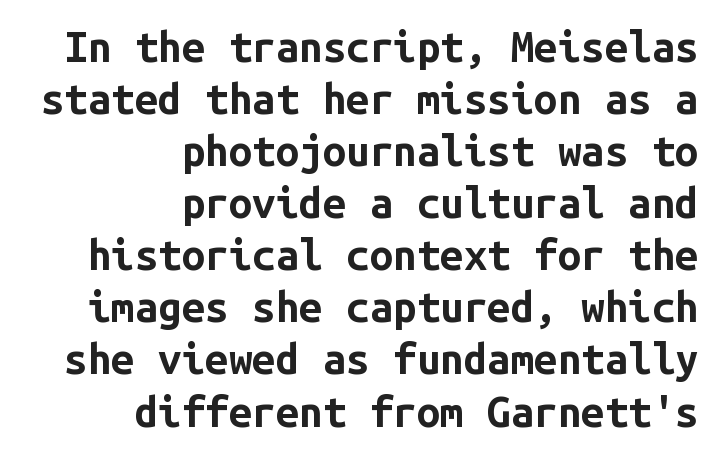
{"serif": "no", "italic": "no", "bold": "yes", "weight": "bold", "width": "normal", "stroke_contrast": "low", "x_height": "medium", "monospaced": "yes", "underline": "no", "align": "right", "line_spacing_ratio": 1.24, "letter_spacing": "normal", "letter_spacing_em": 0.0, "glyph_px": 42}
